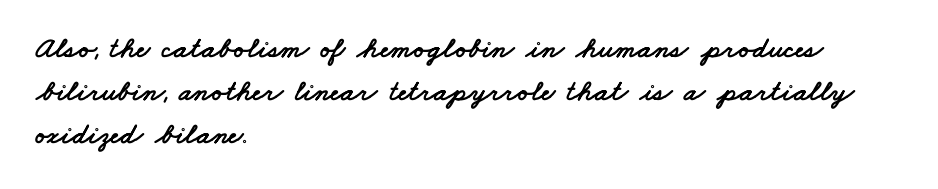
The image shows 30 px wide sans-serif type; set left-aligned, normal line spacing (1.43x), normal letter spacing, not underlined; low stroke contrast and a small x-height.
